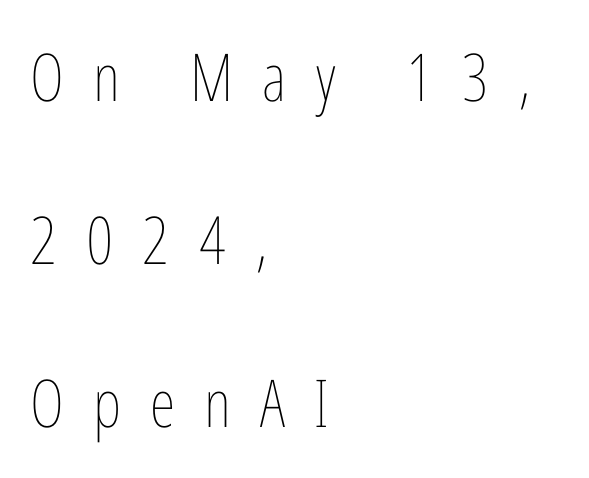
Display-style spreading of the glyphs; the letterfit is very open. Whoever set this chose breathing room over compactness in the vertical rhythm. This is not heavy type; no bold has been used. Typeset ragged right — the left edge is the straight one. Each letter keeps its own natural width here, so spacing adapts to shape.
